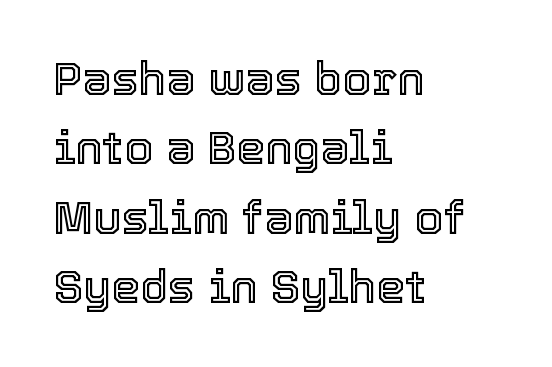
The image shows 46 px text type, upright; set left-aligned, normal line spacing (1.51x), normal letter spacing, not underlined; a medium x-height.
